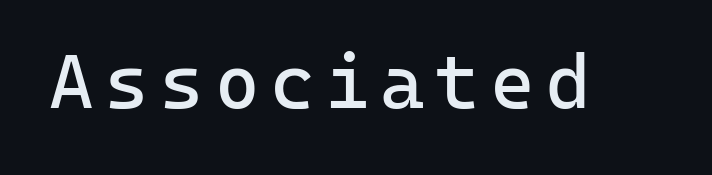
The image shows 76 px regular-weight sans-serif type, upright, monospaced; set not underlined; low stroke contrast and a medium x-height.
